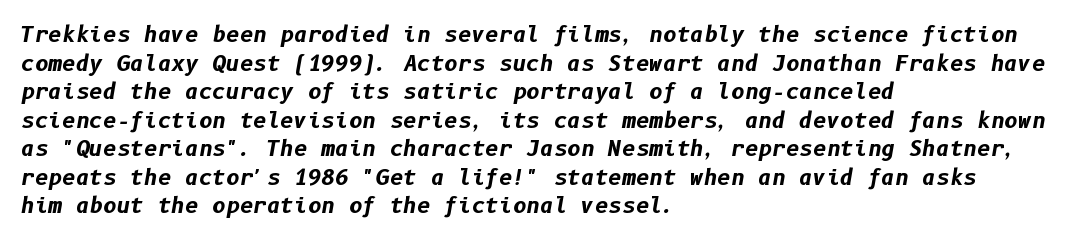
Beneath every word, the page is bare. The letters sit at their default tracking, neither squeezed nor spread. Characters are canted at an angle relative to the baseline's perpendicular. What weight is shown? A full bold with thick strokes.
